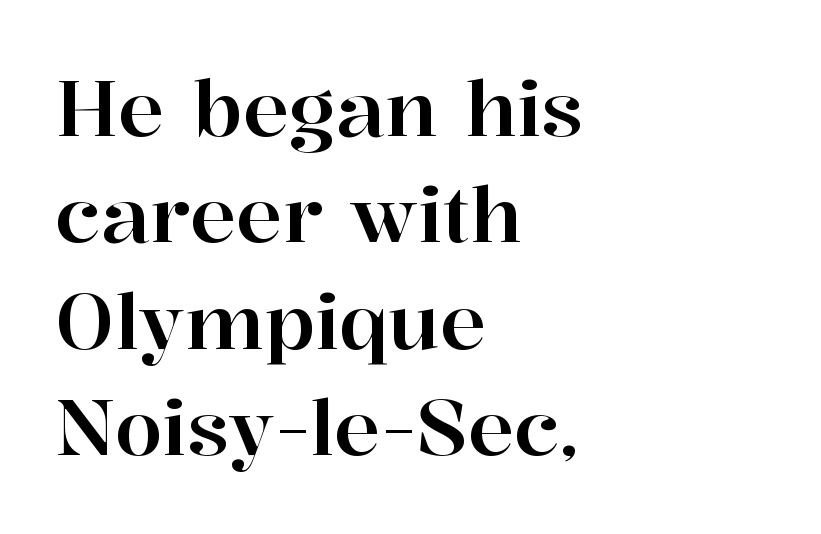
This sample uses an upright cut, with every glyph sitting square on the baseline. What kind of face is this? One with serifs. The passage shown is typed in a proportional face where columns would drift. The horizontal fit of the characters is conventional and even. One-word summary of the alignment: left. Each row of text sits above clean, open space.
